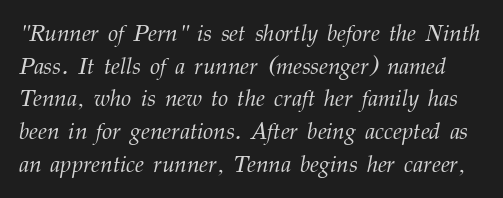
The image shows 23 px text type, italic (leaning right); set normal line spacing (1.42x), normal letter spacing, not underlined.
